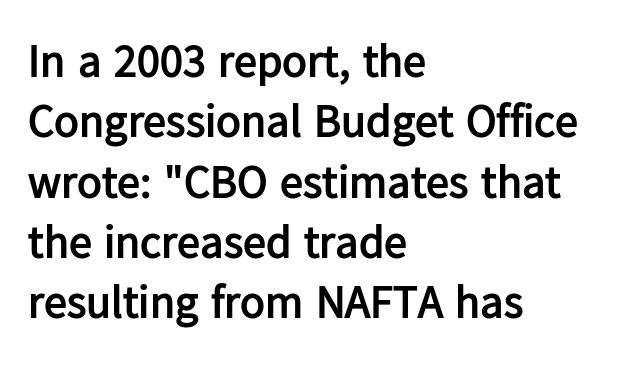
The characters display no serif detailing; their extremities are plain. Honestly, the row spacing looks completely unremarkable. Rendered with straight, roman letterforms. Note the varied advance widths — an 'i' is clearly narrower than an 'm'. Pretty heavy lettering here — definitely bold.
